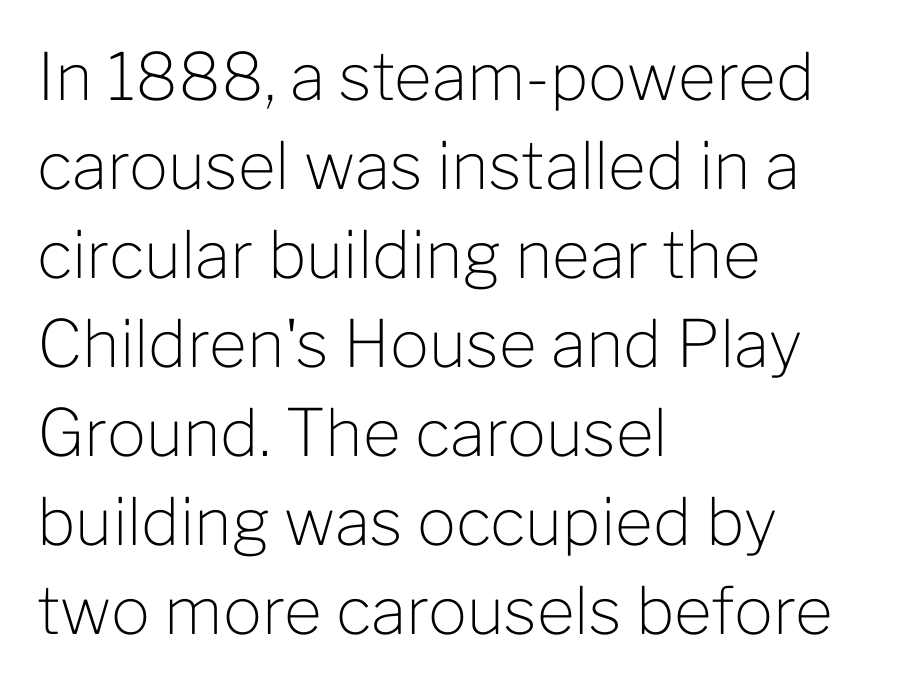
The image shows 65 px light sans-serif type, upright; set left-aligned, normal line spacing (1.37x), normal letter spacing, not underlined; low stroke contrast and a medium x-height.
